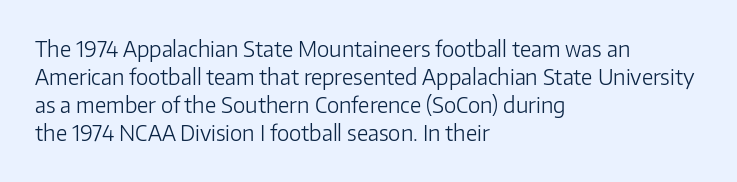
The image shows 21 px text type, upright; set left-aligned, normal line spacing (1.34x), normal letter spacing, not underlined.
